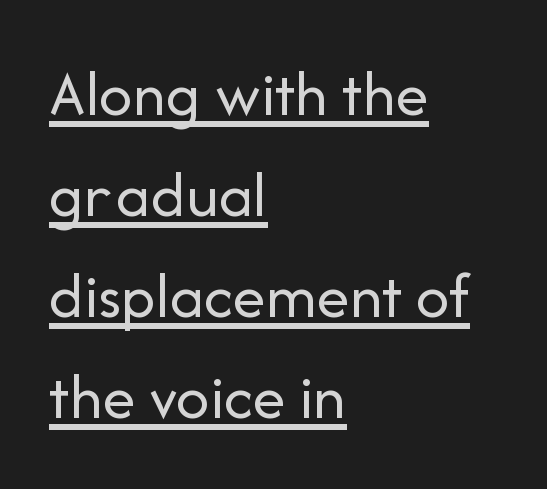
{"serif": "no", "italic": "no", "bold": "no", "weight": "regular", "width": "normal", "stroke_contrast": "low", "x_height": "medium", "monospaced": "no", "underline": "yes", "align": "left", "line_spacing": "normal", "line_spacing_ratio": 1.53, "letter_spacing": "normal", "letter_spacing_em": 0.0, "glyph_px": 66}
